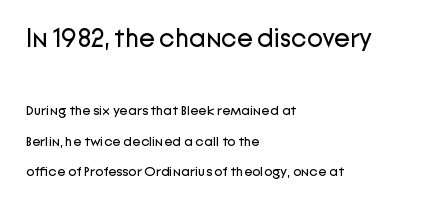
Q: Is the text bold? A: No.
Q: Is the text italic (slanted)? A: No, it is upright.
Q: Is the text underlined? A: No.
Q: How is the paragraph aligned? A: Left-aligned.
Q: Is the spacing between letters normal or unusually wide? A: Normal.
Q: Is the spacing between lines tight, normal or loose? A: Loose.
Q: Which block of text is set in a larger size, the first (top) or the second (bottom)? A: The first (top) one.
